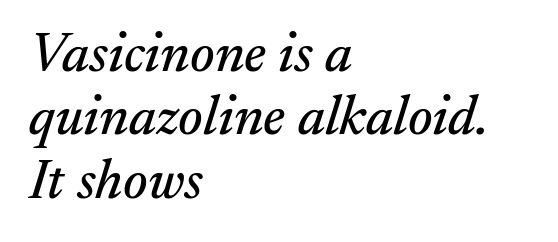
Q: Is the text italic (slanted)? A: Yes, it leans right by about 17 degrees.
Q: Is the typeface a serif or a sans-serif typeface? A: Serif.
Q: Is the text underlined? A: No.
Q: How is the paragraph aligned? A: Left-aligned.
Q: Is the spacing between letters normal or unusually wide? A: Normal.
Q: Is the spacing between lines tight, normal or loose? A: Tight.
Q: Width (condensed, normal, or wide)? A: Normal.
Q: Stroke contrast? A: Medium.
Q: x-height? A: Small.
Q: Monospaced? A: No.
